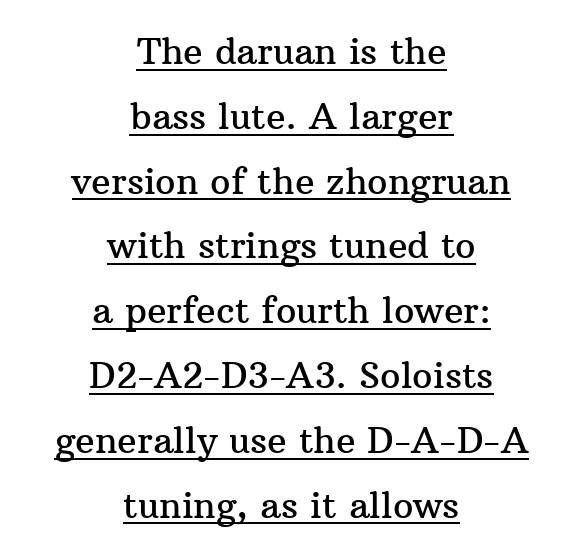
Q: Is the text italic (slanted)? A: No, it is upright.
Q: Is the typeface a serif or a sans-serif typeface? A: Serif.
Q: Is the text underlined? A: Yes.
Q: How is the paragraph aligned? A: Centered.
Q: Is the spacing between letters normal or unusually wide? A: Normal.
Q: Width (condensed, normal, or wide)? A: Normal.
Q: Stroke contrast? A: Medium.
Q: x-height? A: Medium.
Q: Monospaced? A: No.
